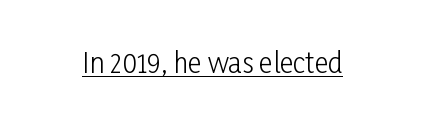
The image shows 27 px text type, upright; set normal letter spacing, underlined.
